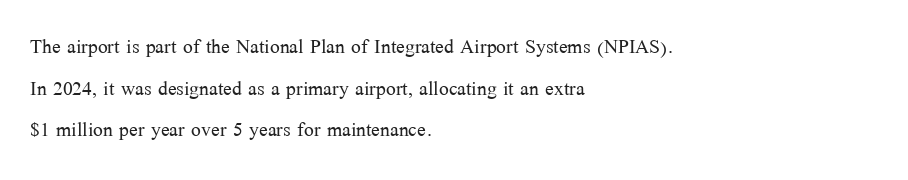
Q: Is the text bold? A: No.
Q: Is the text italic (slanted)? A: No, it is upright.
Q: Is the text underlined? A: No.
Q: How is the paragraph aligned? A: Left-aligned.
Q: Is the spacing between letters normal or unusually wide? A: Normal.
Q: Is the spacing between lines tight, normal or loose? A: Normal.
